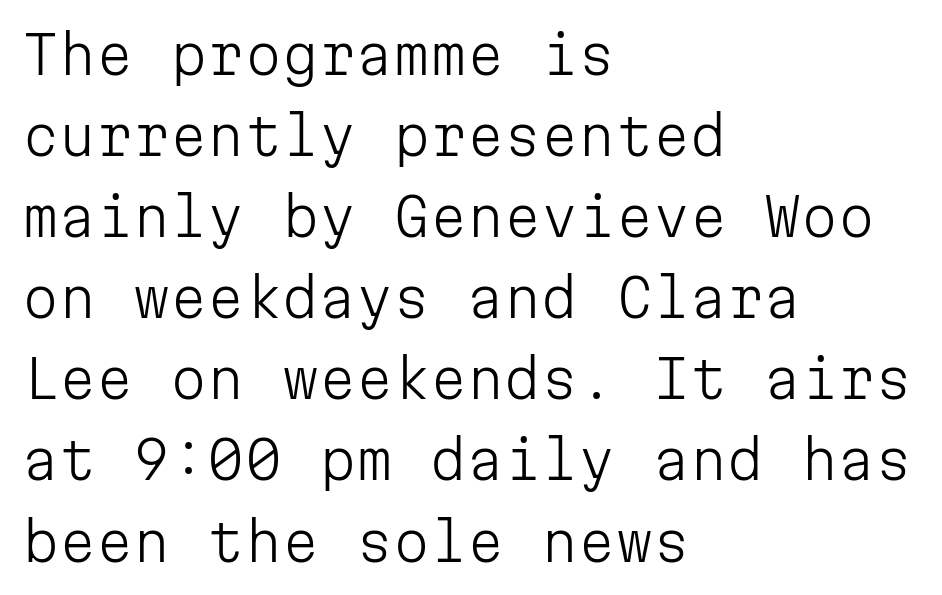
The passage shown is not bold in any degree. Descenders are the only things crossing below the line. The line-height multiplier appears to be the usual default. A student would call this left alignment; a typographer would say flush left, rag right.
